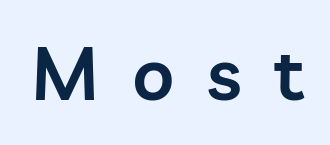
Think of a printed novel: that variable character pitch is what you see here. Underlining? Definitely not there. The rendering shows plain stroke endings on the letterforms — a sans-serif design. In terms of weight, the rendering is demibold, just under bold. The font's upright variant was chosen for this text. How are the letters spaced? Widely, with obvious added tracking.
